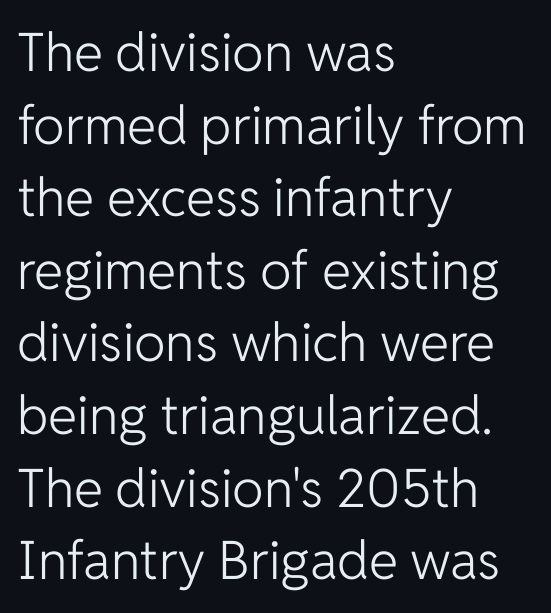
{"serif": "no", "italic": "no", "bold": "no", "weight": "light", "width": "normal", "stroke_contrast": "low", "x_height": "medium", "monospaced": "no", "underline": "no", "align": "left", "line_spacing": "normal", "line_spacing_ratio": 1.37, "letter_spacing": "normal", "letter_spacing_em": 0.0, "glyph_px": 53}
